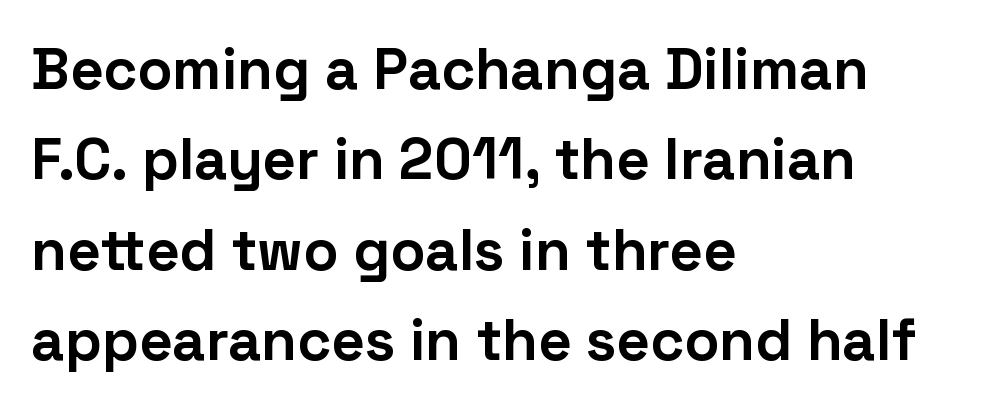
{"serif": "no", "italic": "no", "bold": "yes", "weight": "bold", "width": "normal", "stroke_contrast": "low", "x_height": "medium", "monospaced": "no", "underline": "no", "align": "left", "line_spacing": "normal", "line_spacing_ratio": 1.56, "letter_spacing": "normal", "letter_spacing_em": 0.0, "glyph_px": 58}
